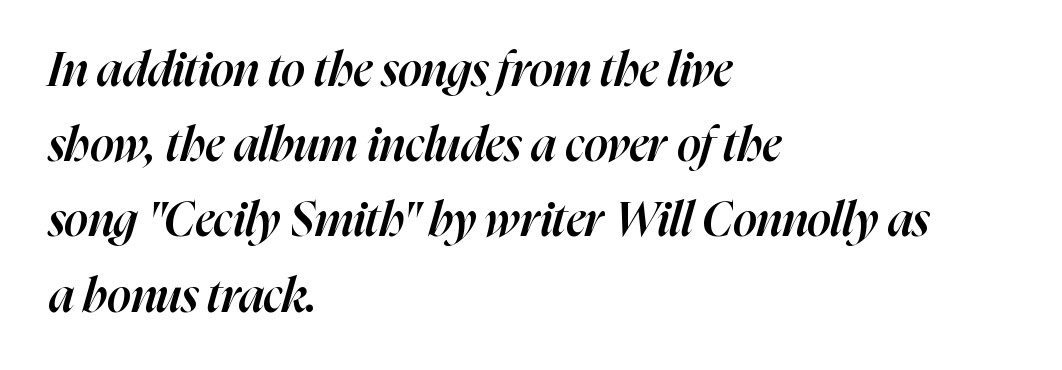
The image shows 47 px semibold type, italic (leaning right); set left-aligned, normal line spacing (1.6x), normal letter spacing, not underlined; high stroke contrast and a medium x-height.
